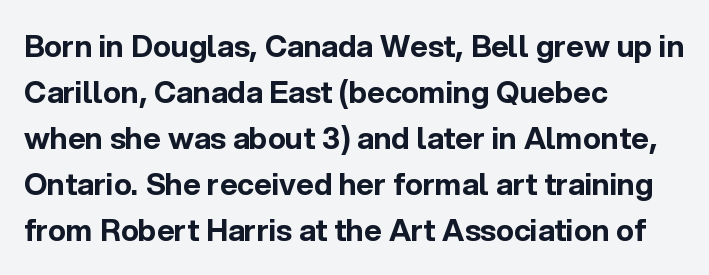
{"serif": "no", "italic": "no", "bold": "yes", "weight": "bold", "width": "normal", "x_height": "medium", "monospaced": "no", "underline": "no", "align": "left", "line_spacing": "normal", "line_spacing_ratio": 1.53, "letter_spacing": "normal", "letter_spacing_em": 0.0, "glyph_px": 30}
